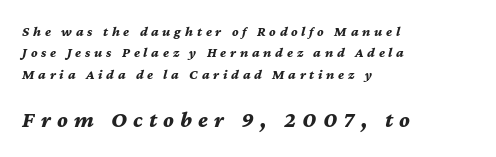
{"italic": "yes", "lean": "right", "slant_degrees": 12, "bold": "yes", "underline": "no", "align": "left", "line_spacing": "normal", "line_spacing_ratio": 1.52, "letter_spacing": "wide", "letter_spacing_em": 0.27, "larger_block": "second", "size_ratio": 1.64, "glyph_px": 23}
